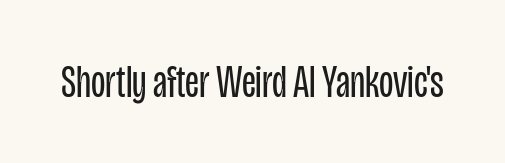
The image shows 47 px regular-weight, condensed sans-serif type, upright; set normal letter spacing, not underlined; low stroke contrast and a large x-height.
